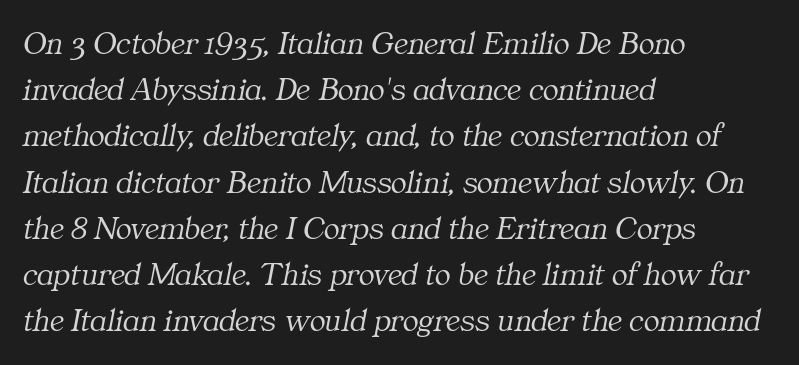
The image shows 33 px light serif type, italic (leaning right); set left-aligned, normal line spacing (1.4x), normal letter spacing, not underlined; medium stroke contrast and a medium x-height.
